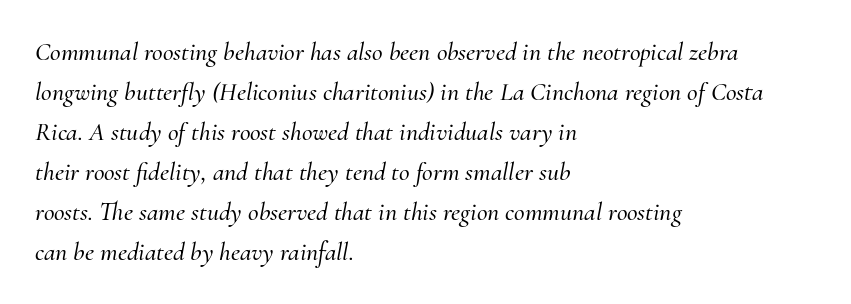
Q: Is the text italic (slanted)? A: Yes, it leans right by about 10 degrees.
Q: Is the text underlined? A: No.
Q: How is the paragraph aligned? A: Left-aligned.
Q: Is the spacing between letters normal or unusually wide? A: Normal.
Q: Is the spacing between lines tight, normal or loose? A: Normal.
